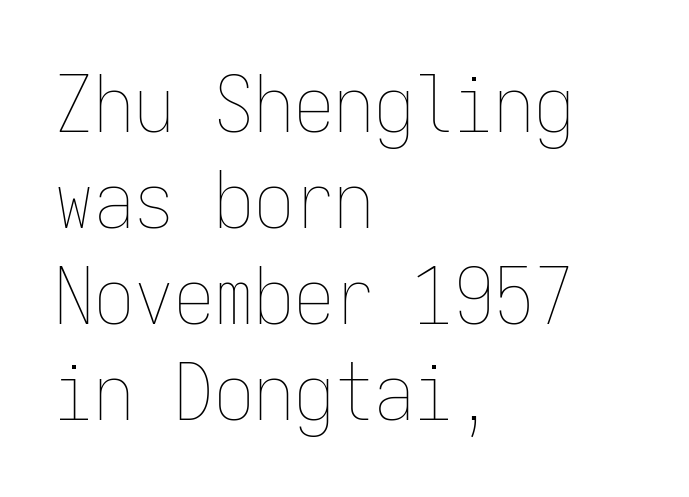
{"italic": "no", "bold": "no", "weight": "thin", "width": "condensed", "stroke_contrast": "low", "x_height": "medium", "monospaced": "yes", "underline": "no", "align": "left", "line_spacing_ratio": 1.2, "letter_spacing": "normal", "letter_spacing_em": 0.0, "glyph_px": 80}
